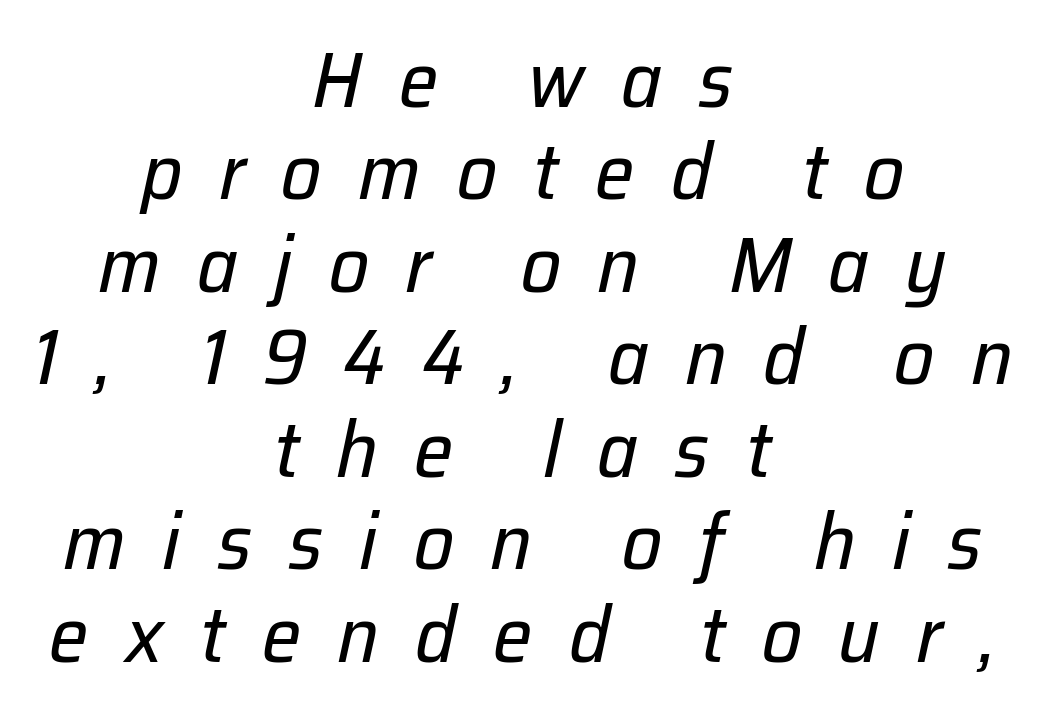
Q: Is the text bold? A: No.
Q: Is the text italic (slanted)? A: Yes, it leans right by about 12 degrees.
Q: Is the text underlined? A: No.
Q: How is the paragraph aligned? A: Centered.
Q: Is the spacing between letters normal or unusually wide? A: Unusually wide.
Q: Width (condensed, normal, or wide)? A: Normal.
Q: Stroke contrast? A: Low.
Q: x-height? A: Medium.
Q: Monospaced? A: No.
